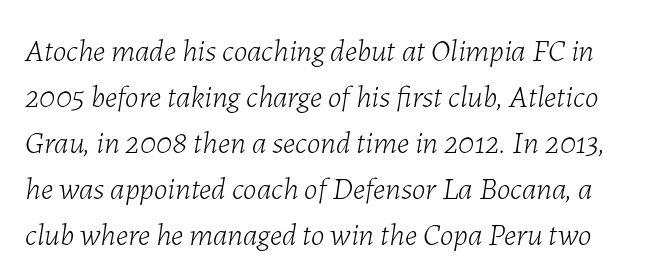
Q: Is the text bold? A: No.
Q: Is the text italic (slanted)? A: Yes, it leans right by about 7 degrees.
Q: Is the text underlined? A: No.
Q: Is the spacing between letters normal or unusually wide? A: Normal.
Q: Is the spacing between lines tight, normal or loose? A: Normal.
Q: Width (condensed, normal, or wide)? A: Normal.
Q: Stroke contrast? A: Low.
Q: x-height? A: Medium.
Q: Monospaced? A: No.
